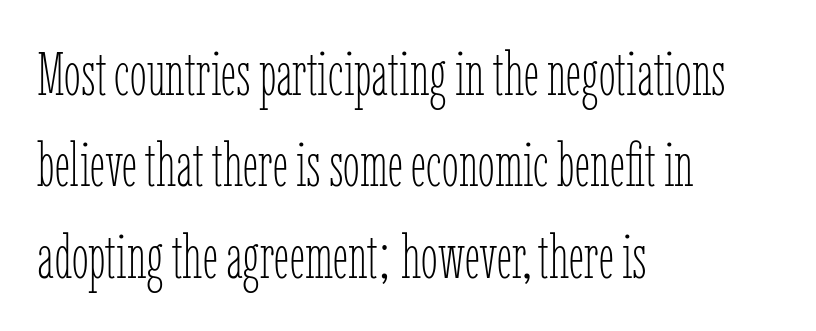
{"italic": "no", "bold": "no", "weight": "thin", "width": "condensed", "stroke_contrast": "low", "x_height": "medium", "monospaced": "no", "underline": "no", "align": "left", "line_spacing": "normal", "line_spacing_ratio": 1.5, "letter_spacing": "normal", "letter_spacing_em": 0.0, "glyph_px": 61}
